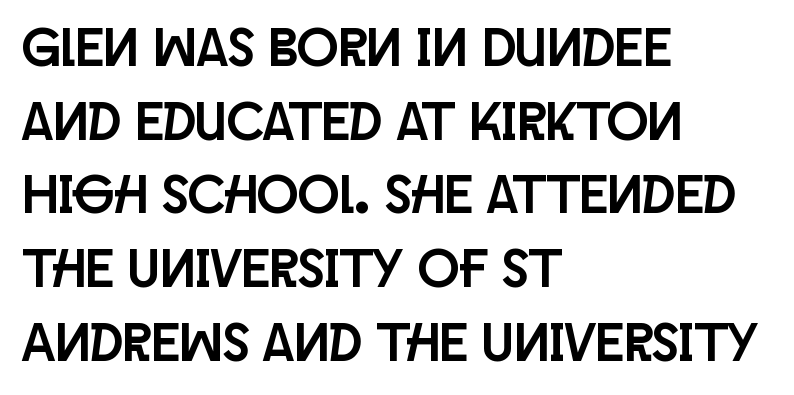
Regarding serifs, this sample does without them. One glance says typical: line gaps are just what's usual. Compared with a centered layout, this one pins lines to the left instead. Italic? Not at all — the glyphs are vertical.
